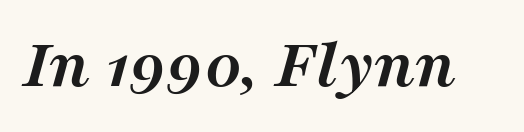
{"serif": "yes", "italic": "yes", "lean": "right", "slant_degrees": 16, "bold": "yes", "weight": "semibold", "width": "normal", "stroke_contrast": "medium", "x_height": "medium", "monospaced": "no", "underline": "no", "letter_spacing": "normal", "letter_spacing_em": 0.0, "glyph_px": 71}
